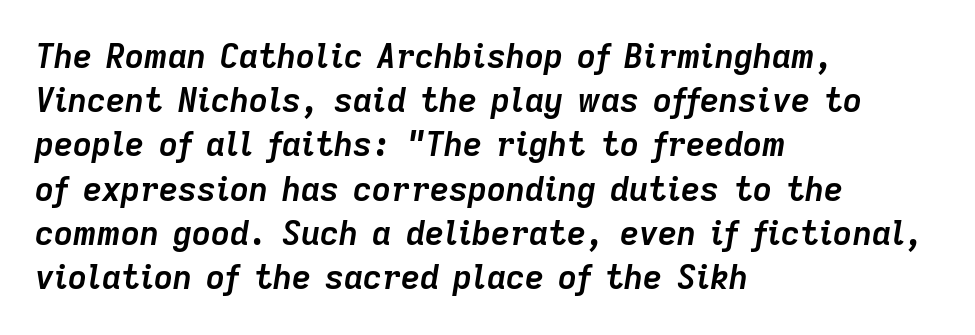
{"italic": "yes", "lean": "right", "slant_degrees": 9, "bold": "yes", "weight": "semibold", "width": "normal", "stroke_contrast": "low", "x_height": "medium", "monospaced": "no", "underline": "no", "align": "left", "line_spacing": "normal", "line_spacing_ratio": 1.34, "letter_spacing": "normal", "letter_spacing_em": 0.0, "glyph_px": 33}
